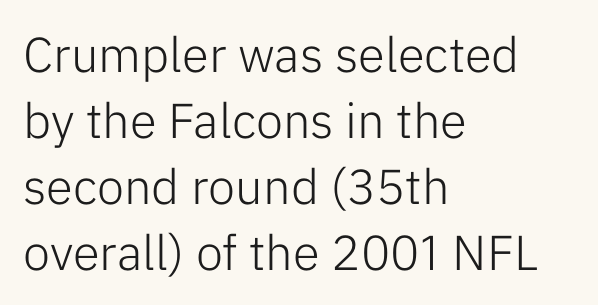
Q: Is the text bold? A: No.
Q: Is the text italic (slanted)? A: No, it is upright.
Q: Is the typeface a serif or a sans-serif typeface? A: Sans-serif.
Q: Is the text underlined? A: No.
Q: How is the paragraph aligned? A: Left-aligned.
Q: Is the spacing between letters normal or unusually wide? A: Normal.
Q: Is the spacing between lines tight, normal or loose? A: Normal.
Q: Width (condensed, normal, or wide)? A: Normal.
Q: Stroke contrast? A: Low.
Q: x-height? A: Medium.
Q: Monospaced? A: No.
